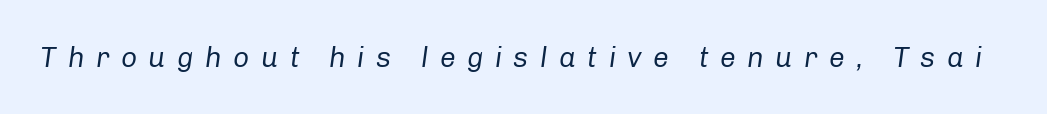
Q: Is the text bold? A: No.
Q: Is the text italic (slanted)? A: Yes, it leans right by about 8 degrees.
Q: Is the text underlined? A: No.
Q: Is the spacing between letters normal or unusually wide? A: Unusually wide.
Q: Width (condensed, normal, or wide)? A: Normal.
Q: Stroke contrast? A: Low.
Q: x-height? A: Medium.
Q: Monospaced? A: No.
